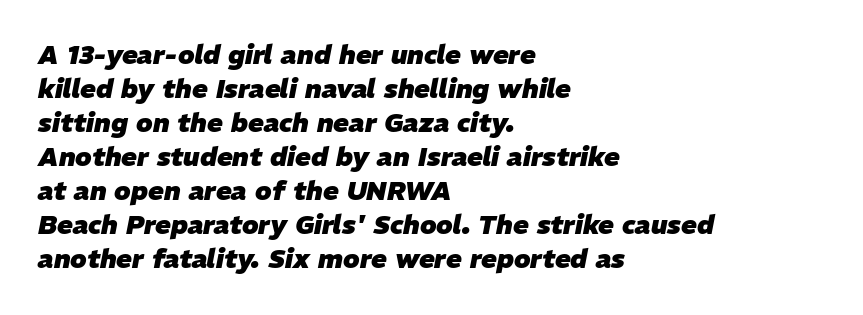
Q: Is the text bold? A: Yes.
Q: Is the text italic (slanted)? A: Yes, it leans right by about 11 degrees.
Q: Is the text underlined? A: No.
Q: How is the paragraph aligned? A: Left-aligned.
Q: Is the spacing between letters normal or unusually wide? A: Normal.
Q: Is the spacing between lines tight, normal or loose? A: Normal.
